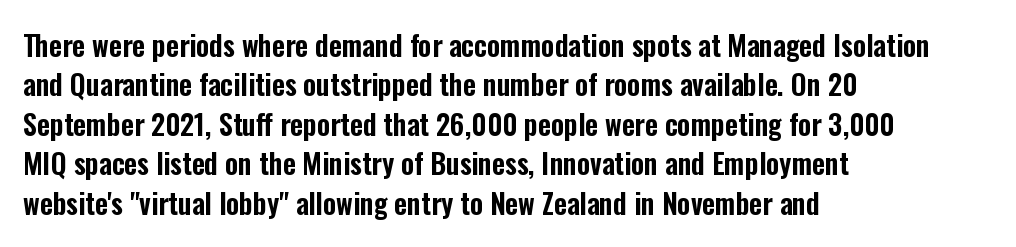
Line spacing here is normal. Every character sits straight up, as roman type does. The rendering shows plain stroke endings on the letterforms — a sans-serif design. The passage shown is not underscored anywhere. Compared with a centered layout, this one pins lines to the left instead. You could call the tracking neutral — neither tight nor loose.
